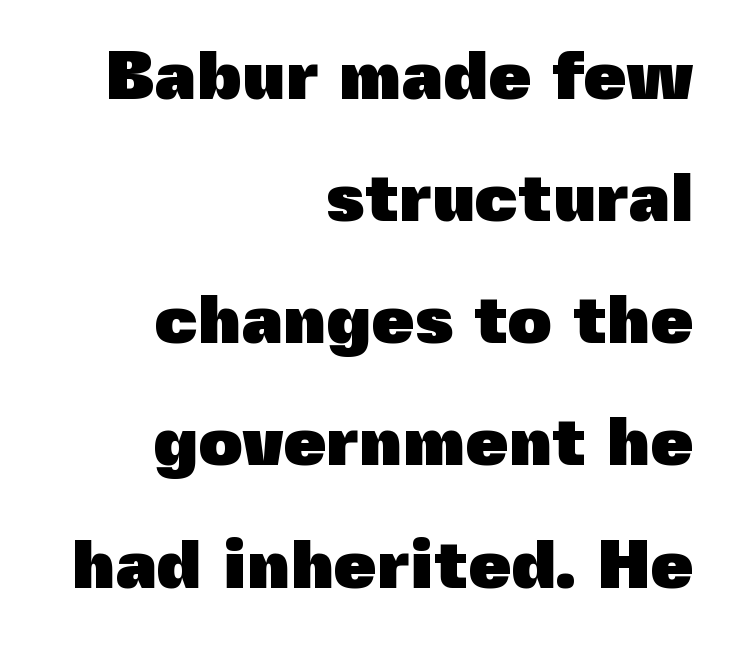
Q: Is the text bold? A: Yes.
Q: Is the text italic (slanted)? A: No, it is upright.
Q: Is the typeface a serif or a sans-serif typeface? A: Sans-serif.
Q: Is the text underlined? A: No.
Q: How is the paragraph aligned? A: Right-aligned.
Q: Is the spacing between letters normal or unusually wide? A: Normal.
Q: Width (condensed, normal, or wide)? A: Normal.
Q: x-height? A: Medium.
Q: Monospaced? A: No.
